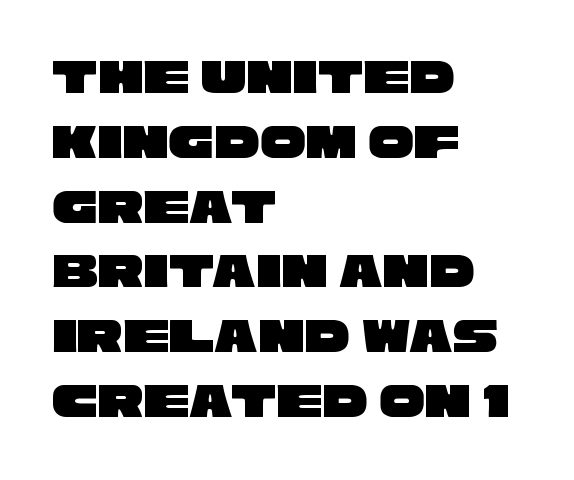
Q: Is the typeface a serif or a sans-serif typeface? A: Sans-serif.
Q: Is the text underlined? A: No.
Q: How is the paragraph aligned? A: Left-aligned.
Q: Is the spacing between letters normal or unusually wide? A: Normal.
Q: Is the spacing between lines tight, normal or loose? A: Normal.
Q: Width (condensed, normal, or wide)? A: Wide.
Q: Stroke contrast? A: Low.
Q: x-height? A: Large.
Q: Monospaced? A: No.
